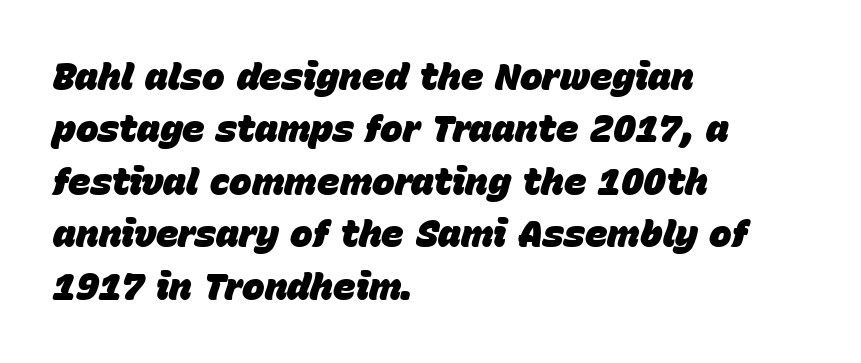
The image shows 38 px heavy type, italic (leaning right); set left-aligned, normal line spacing (1.38x), normal letter spacing, not underlined; low stroke contrast and a large x-height.
